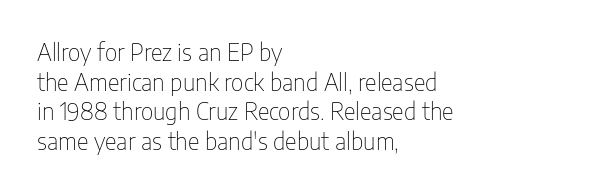
The image shows 23 px text type, upright; set left-aligned, normal line spacing (1.29x), normal letter spacing, not underlined.
